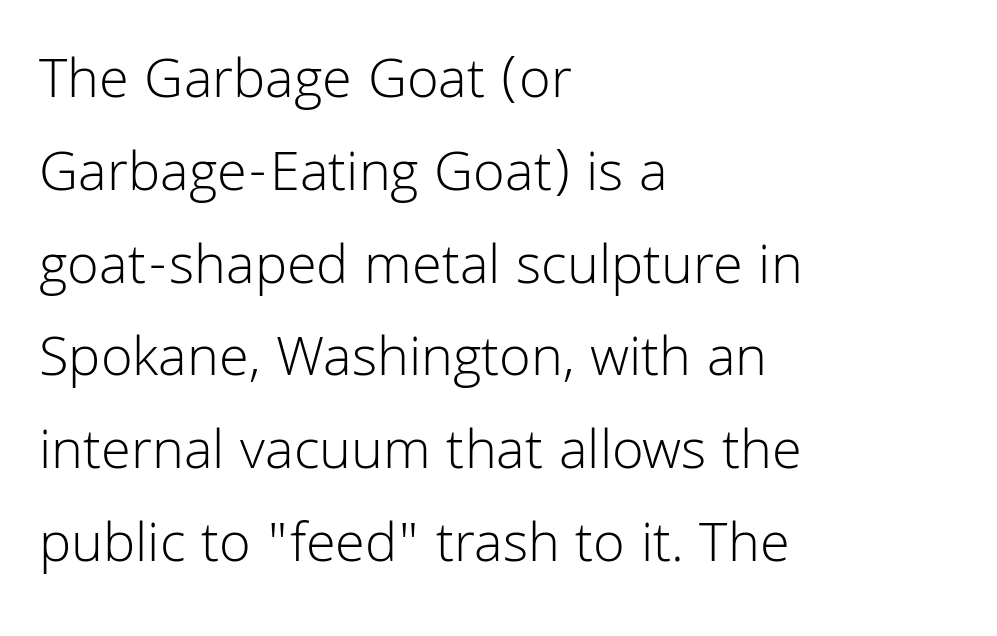
Glance below the letters and you will spot only blank space. The paragraph shown leans on its left margin. Vertically, the passage feels balanced, rows spaced as you'd expect. Think standard paragraph weight, or any step lighter than that. You can tell it's not italic because the verticals are truly vertical. Letterform terminals end flat and unadorned throughout the passage.
